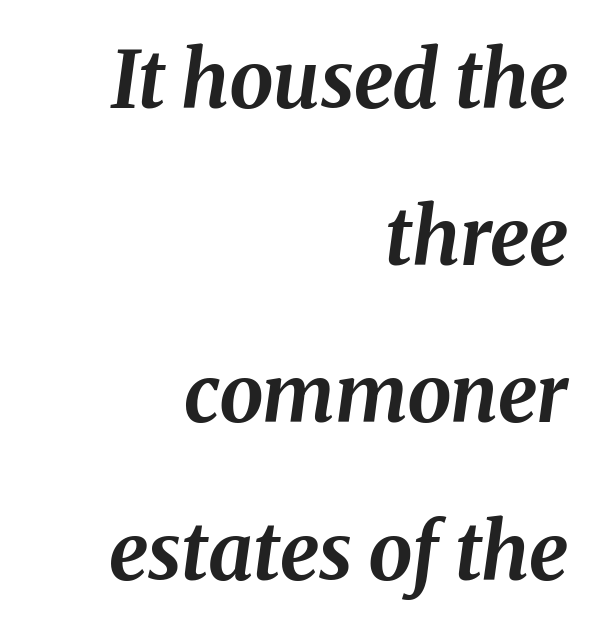
Q: Is the text bold? A: Yes.
Q: Is the text italic (slanted)? A: Yes, it leans right by about 8 degrees.
Q: Is the text underlined? A: No.
Q: How is the paragraph aligned? A: Right-aligned.
Q: Is the spacing between letters normal or unusually wide? A: Normal.
Q: Is the spacing between lines tight, normal or loose? A: Loose.
Q: Width (condensed, normal, or wide)? A: Normal.
Q: Stroke contrast? A: Medium.
Q: x-height? A: Medium.
Q: Monospaced? A: No.
